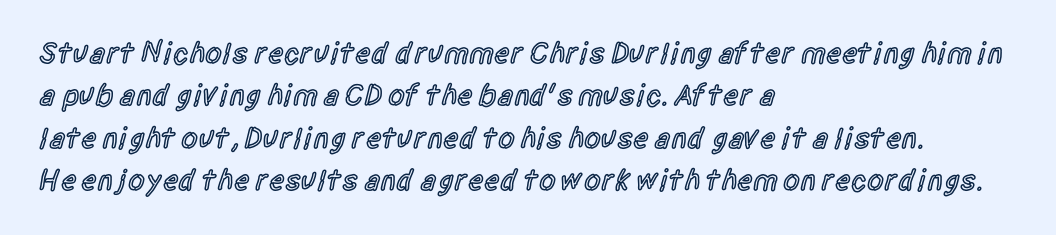
The image shows 30 px semibold, condensed sans-serif type; set left-aligned, normal line spacing (1.41x), normal letter spacing, not underlined; a large x-height.
